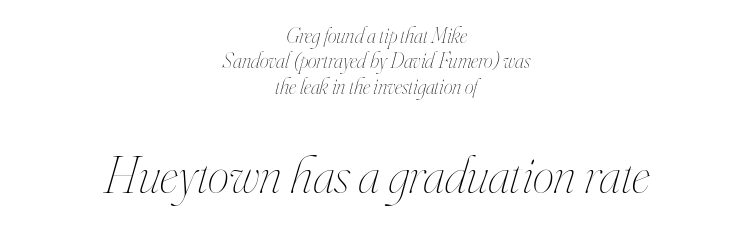
{"italic": "yes", "lean": "right", "slant_degrees": 16, "bold": "no", "weight": "thin", "width": "condensed", "stroke_contrast": "high", "x_height": "small", "monospaced": "no", "underline": "no", "align": "center", "line_spacing": "tight", "line_spacing_ratio": 1.15, "letter_spacing": "normal", "letter_spacing_em": 0.0, "larger_block": "second", "size_ratio": 2.45, "glyph_px": 54}
